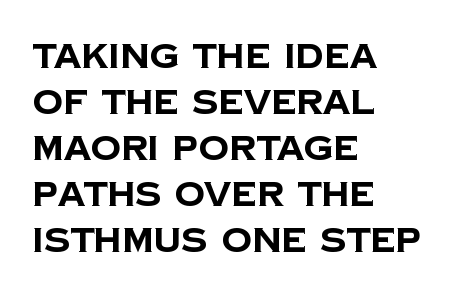
{"serif": "no", "bold": "yes", "weight": "bold", "width": "normal", "stroke_contrast": "low", "x_height": "large", "monospaced": "no", "underline": "no", "align": "left", "line_spacing": "normal", "line_spacing_ratio": 1.35, "letter_spacing": "normal", "letter_spacing_em": 0.0, "glyph_px": 34}
